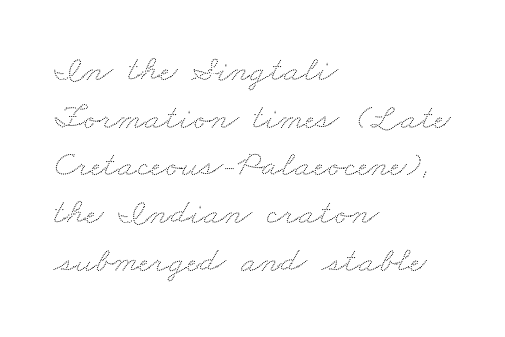
The image shows 37 px wide type; set left-aligned, normal line spacing (1.29x), normal letter spacing, not underlined; low stroke contrast and a small x-height.
